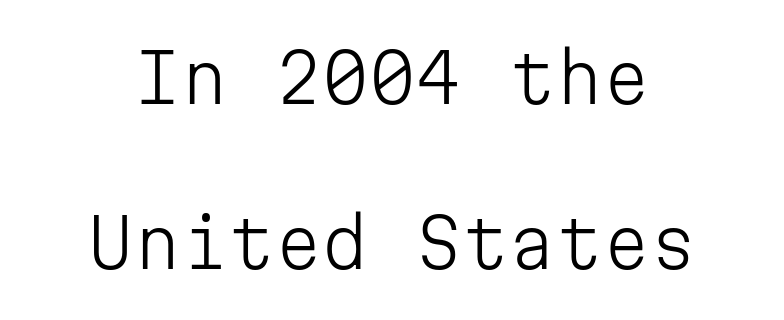
{"serif": "no", "italic": "no", "bold": "no", "weight": "light", "width": "normal", "stroke_contrast": "low", "x_height": "medium", "monospaced": "yes", "underline": "no", "line_spacing": "loose", "line_spacing_ratio": 2.46, "letter_spacing": "normal", "letter_spacing_em": 0.0, "glyph_px": 67}
